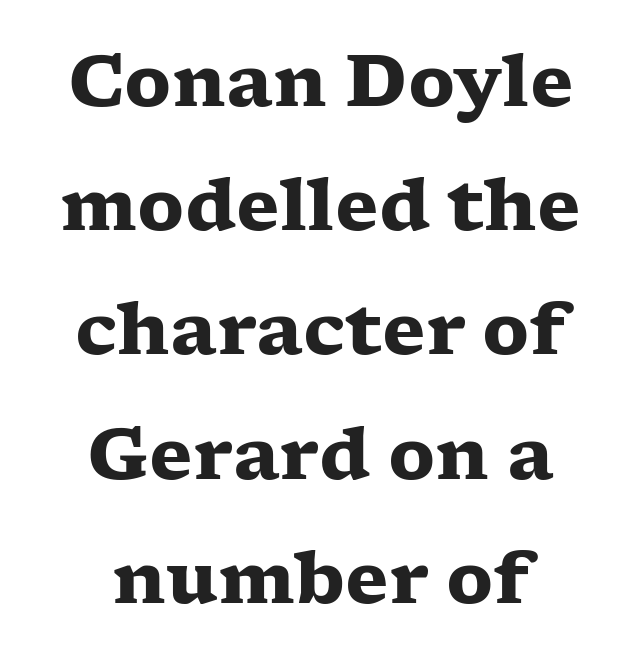
The image shows 71 px heavy, wide serif type, upright; set line spacing 1.75x, normal letter spacing, not underlined; low stroke contrast and a medium x-height.
